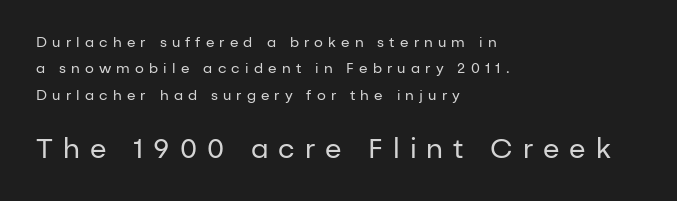
Does the lettering tilt? It doesn't — this is upright. Typesetter's note — lower block bumped up in size, upper block left smaller. The passage shown has open, widely tracked lettering throughout. Unbolded letterforms with no extra heft. The passage is arranged the way most books set body copy — flush left. The space beneath each line is pristine and unruled.
